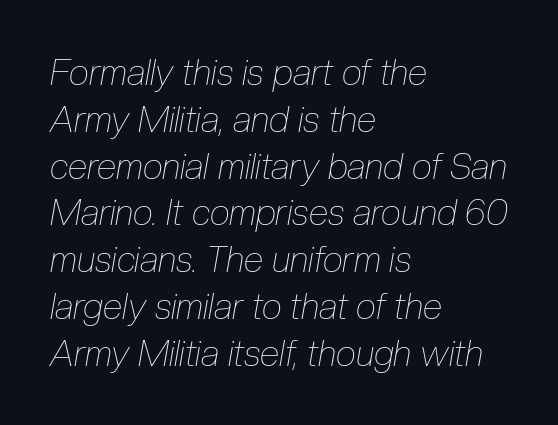
The image shows 36 px thin, condensed type, italic (leaning right); set left-aligned, normal line spacing (1.3x), normal letter spacing, not underlined; low stroke contrast and a medium x-height.
